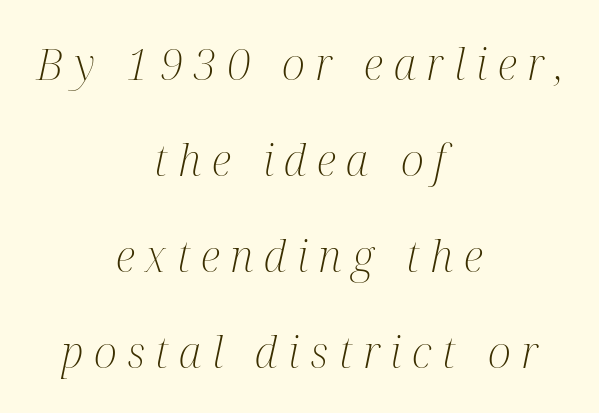
The image shows 44 px light, condensed serif type, italic (leaning right); set centered, loose line spacing (2.18x), unusually wide letter spacing (+0.24 em), not underlined; medium stroke contrast and a medium x-height.
